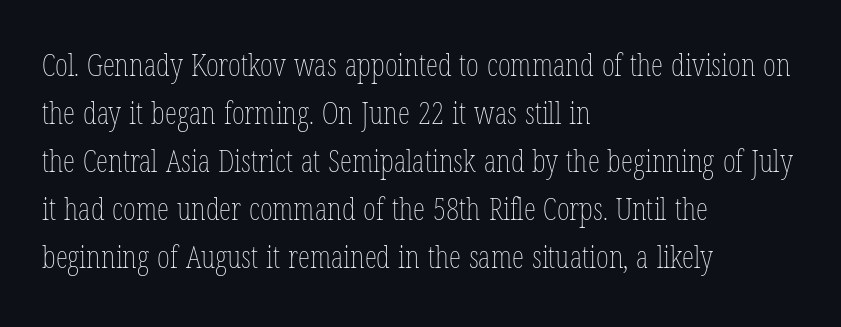
The letters advance in unequal steps, a hallmark of proportional type. Clear beneath every line of the passage. Caption: face not bold, strokes unweighted. Students, note that the glyphs here touch the page at normal intervals. The block of text has a typical density, with ordinary space between rows. Style check: upright.
